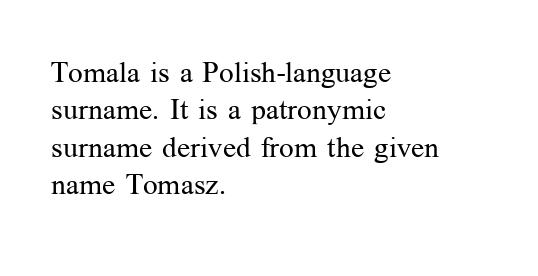
Q: Is the text bold? A: No.
Q: Is the text italic (slanted)? A: No, it is upright.
Q: Is the typeface a serif or a sans-serif typeface? A: Serif.
Q: Is the text underlined? A: No.
Q: How is the paragraph aligned? A: Left-aligned.
Q: Is the spacing between letters normal or unusually wide? A: Normal.
Q: Is the spacing between lines tight, normal or loose? A: Normal.
Q: Width (condensed, normal, or wide)? A: Normal.
Q: Stroke contrast? A: Medium.
Q: x-height? A: Medium.
Q: Monospaced? A: No.
